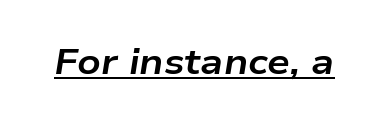
The image shows 36 px bold, wide type, italic (leaning right); set normal letter spacing, underlined; low stroke contrast and a medium x-height.
